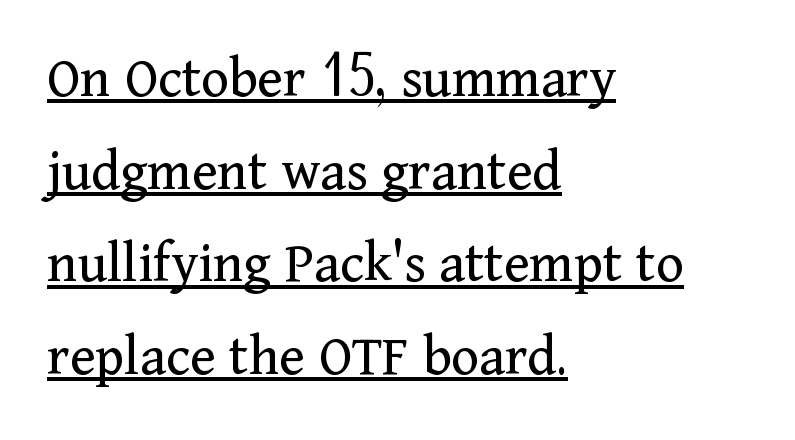
The image shows 59 px regular-weight serif type, upright; set left-aligned, normal line spacing (1.57x), normal letter spacing, underlined; medium stroke contrast and a medium x-height.
